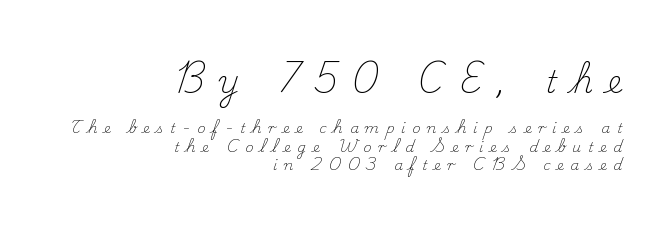
The image shows 31 px light serif type; set right-aligned, normal line spacing (1.33x), unusually wide letter spacing (+0.48 em), not underlined; the first (top) block is 2.21x larger; medium stroke contrast and a small x-height.
